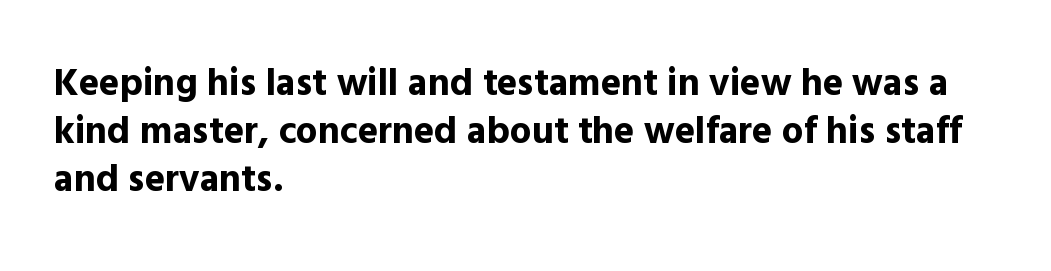
The image shows 38 px bold sans-serif type, upright; set left-aligned, normal line spacing (1.26x), normal letter spacing, not underlined; a medium x-height.
